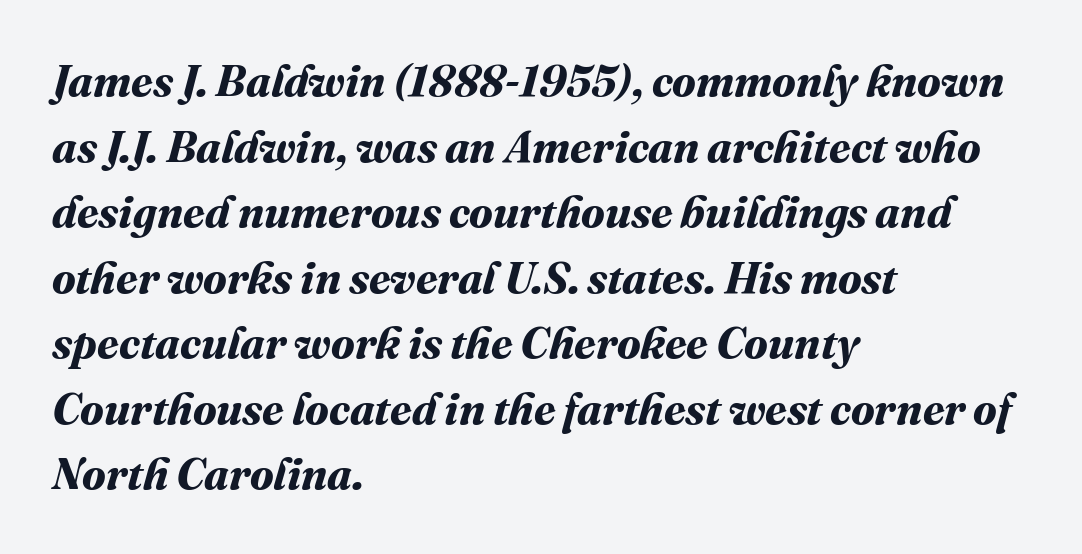
The image shows 44 px bold type; set left-aligned, normal line spacing (1.49x), normal letter spacing, not underlined; medium stroke contrast and a medium x-height.
